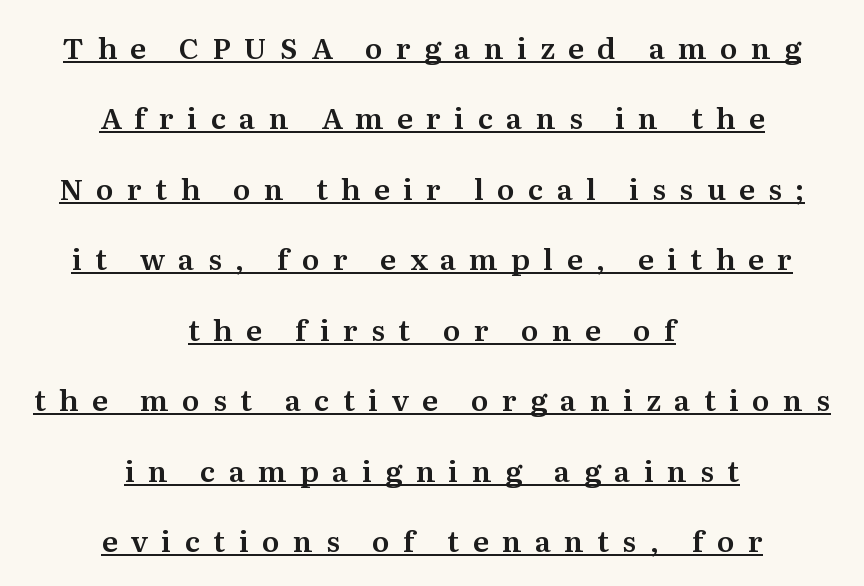
Q: Is the text italic (slanted)? A: No, it is upright.
Q: Is the typeface a serif or a sans-serif typeface? A: Serif.
Q: Is the text underlined? A: Yes.
Q: How is the paragraph aligned? A: Centered.
Q: Is the spacing between letters normal or unusually wide? A: Unusually wide.
Q: Is the spacing between lines tight, normal or loose? A: Loose.
Q: Width (condensed, normal, or wide)? A: Normal.
Q: Stroke contrast? A: Medium.
Q: x-height? A: Medium.
Q: Monospaced? A: No.
